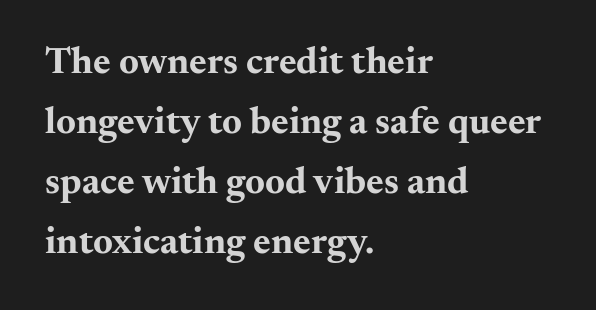
In CSS terms this would be text-align: left. These lines keep a tight, regular rhythm from letter to letter. The strip under each line holds only bare page. These lines sit exactly where default settings would place them.
